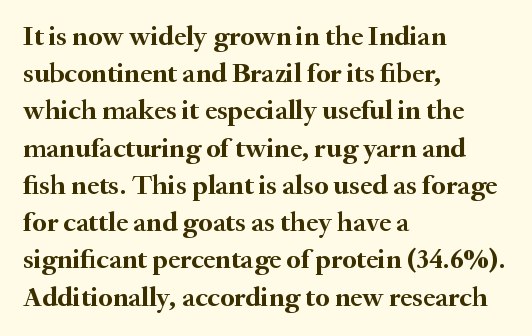
These words are printed bold, with thick strokes throughout. The ragged edge is on the right, which tells us the setting is flush left. The face used here is seriffed, in the tradition of book romans. Words appear dense and cohesive because spacing is normal. Tall strokes in this sample are plumb rather than angled.
